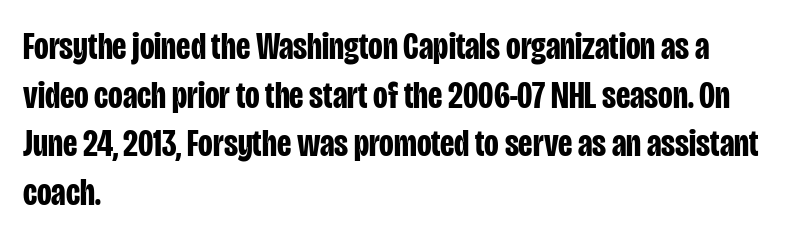
{"serif": "no", "italic": "no", "bold": "yes", "weight": "bold", "width": "condensed", "stroke_contrast": "low", "x_height": "large", "monospaced": "no", "underline": "no", "align": "left", "line_spacing": "normal", "line_spacing_ratio": 1.28, "letter_spacing": "normal", "letter_spacing_em": 0.0, "glyph_px": 38}
